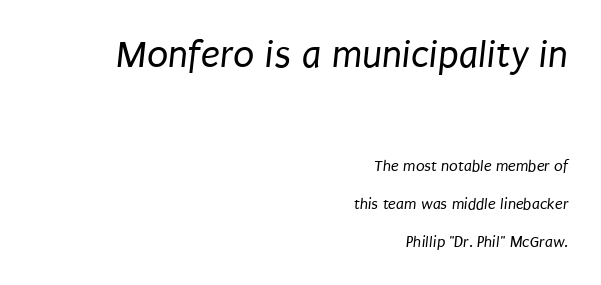
{"serif": "no", "bold": "no", "weight": "regular", "width": "condensed", "stroke_contrast": "low", "x_height": "large", "monospaced": "no", "underline": "no", "align": "right", "line_spacing": "loose", "line_spacing_ratio": 2.38, "letter_spacing": "normal", "letter_spacing_em": 0.0, "larger_block": "first", "size_ratio": 2.44, "glyph_px": 39}
